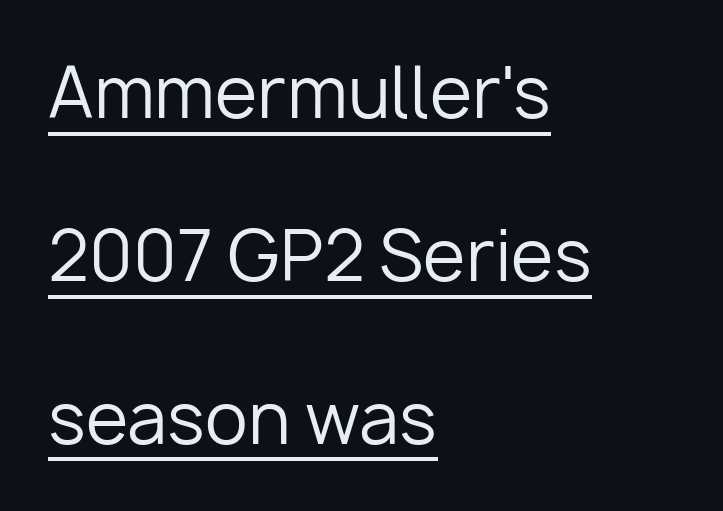
{"serif": "no", "italic": "no", "bold": "no", "weight": "regular", "width": "normal", "stroke_contrast": "low", "x_height": "medium", "monospaced": "no", "underline": "yes", "align": "left", "line_spacing": "loose", "line_spacing_ratio": 2.36, "letter_spacing": "normal", "letter_spacing_em": 0.0, "glyph_px": 69}
